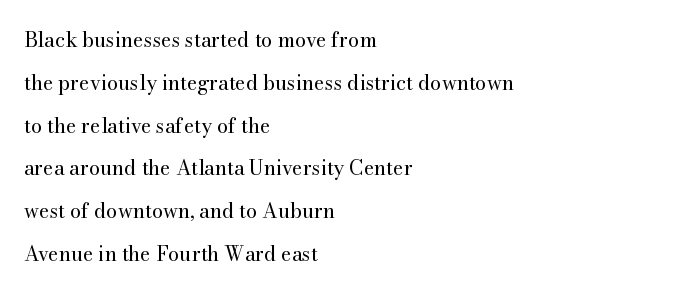
Q: Is the text bold? A: No.
Q: Is the text italic (slanted)? A: No, it is upright.
Q: Is the text underlined? A: No.
Q: How is the paragraph aligned? A: Left-aligned.
Q: Is the spacing between letters normal or unusually wide? A: Normal.
Q: Is the spacing between lines tight, normal or loose? A: Loose.
